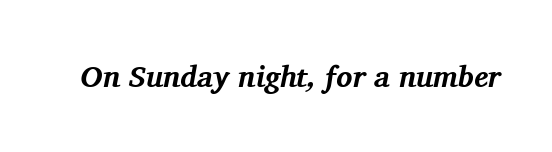
The image shows 30 px bold serif type, italic (leaning right); set normal letter spacing, not underlined; medium stroke contrast and a medium x-height.
